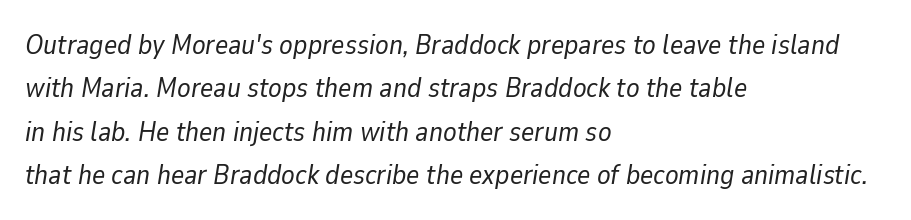
Q: Is the text bold? A: No.
Q: Is the text italic (slanted)? A: Yes, it leans right by about 9 degrees.
Q: Is the text underlined? A: No.
Q: How is the paragraph aligned? A: Left-aligned.
Q: Is the spacing between letters normal or unusually wide? A: Normal.
Q: Is the spacing between lines tight, normal or loose? A: Normal.
Q: Width (condensed, normal, or wide)? A: Normal.
Q: Stroke contrast? A: Low.
Q: x-height? A: Medium.
Q: Monospaced? A: No.
